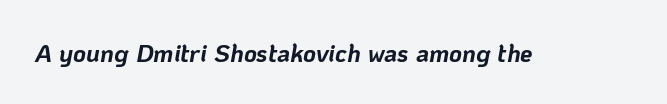
Emphasis by weight is at full strength: bold. Observe the lean: these are italic letterforms. Underlining? Definitely not there. Observe the ordinary spacing: letters are neighbours, not strangers.
